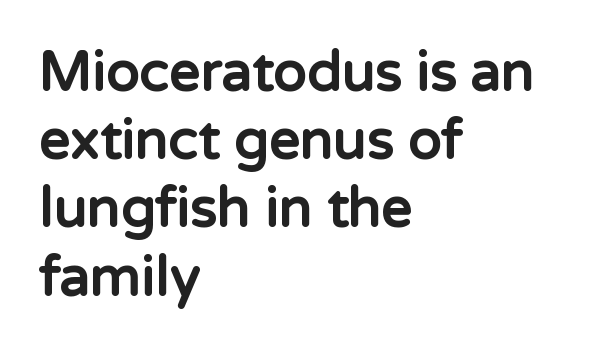
Descender tails drop into unmarked territory. Varying glyph widths throughout — classic text-font behaviour. The line texture is even and compact thanks to regular tracking. Pretty heavy lettering here — definitely bold. The lines in this sample share a left origin and differ only in where they stop.
